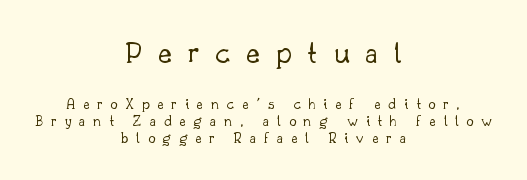
Q: Is the text bold? A: No.
Q: Is the text italic (slanted)? A: No, it is upright.
Q: Is the text underlined? A: No.
Q: How is the paragraph aligned? A: Centered.
Q: Is the spacing between letters normal or unusually wide? A: Unusually wide.
Q: Is the spacing between lines tight, normal or loose? A: Tight.
Q: Which block of text is set in a larger size, the first (top) or the second (bottom)? A: The first (top) one.
Q: Width (condensed, normal, or wide)? A: Normal.
Q: Stroke contrast? A: Low.
Q: x-height? A: Small.
Q: Monospaced? A: No.
